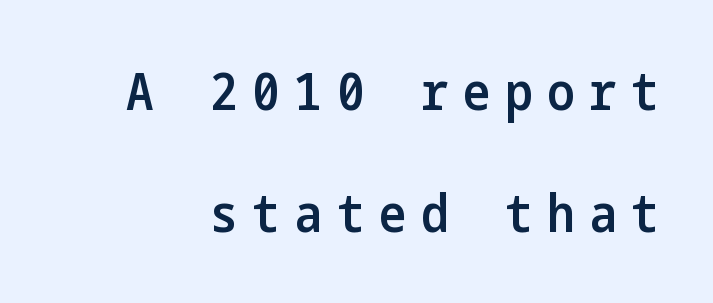
I'd call this a sans setting — the letters go barefoot. This is roman type, the default non-slanted kind. Spacing between characters has been opened up far beyond the box default. Clear beneath every line of the passage. Look at the stroke-to-counter ratio: somewhat heavy, a semibold.
